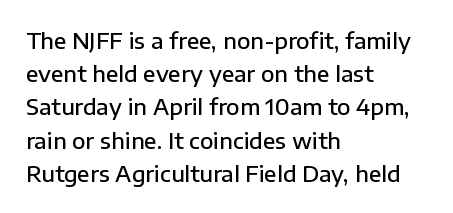
The image shows 22 px text type, upright; set left-aligned, normal line spacing (1.51x), normal letter spacing, not underlined.
